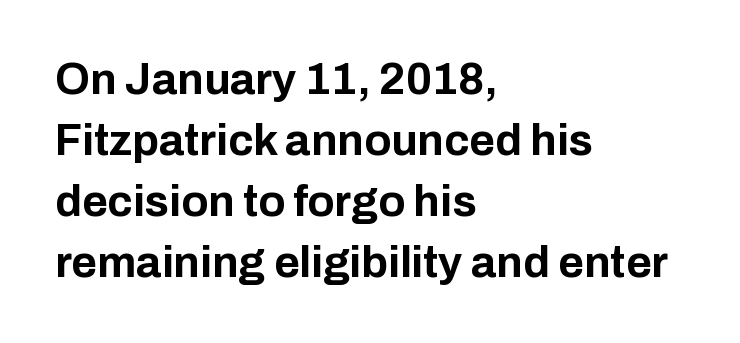
Q: Is the text bold? A: Yes.
Q: Is the text italic (slanted)? A: No, it is upright.
Q: Is the typeface a serif or a sans-serif typeface? A: Sans-serif.
Q: Is the text underlined? A: No.
Q: How is the paragraph aligned? A: Left-aligned.
Q: Is the spacing between letters normal or unusually wide? A: Normal.
Q: Is the spacing between lines tight, normal or loose? A: Normal.
Q: Width (condensed, normal, or wide)? A: Normal.
Q: Stroke contrast? A: Low.
Q: x-height? A: Medium.
Q: Monospaced? A: No.
